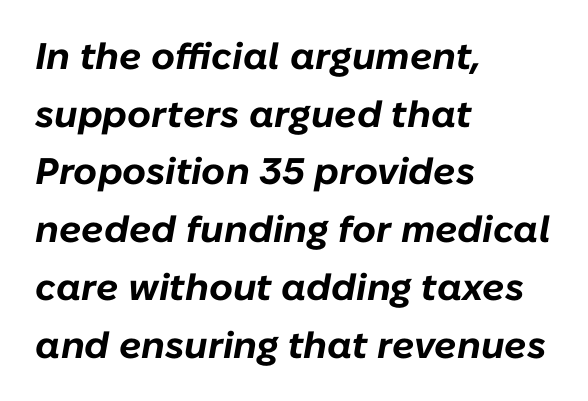
Q: Is the text bold? A: Yes.
Q: Is the text italic (slanted)? A: Yes, it leans right by about 10 degrees.
Q: Is the text underlined? A: No.
Q: How is the paragraph aligned? A: Left-aligned.
Q: Is the spacing between letters normal or unusually wide? A: Normal.
Q: Is the spacing between lines tight, normal or loose? A: Normal.
Q: Width (condensed, normal, or wide)? A: Normal.
Q: Stroke contrast? A: Low.
Q: x-height? A: Medium.
Q: Monospaced? A: No.
